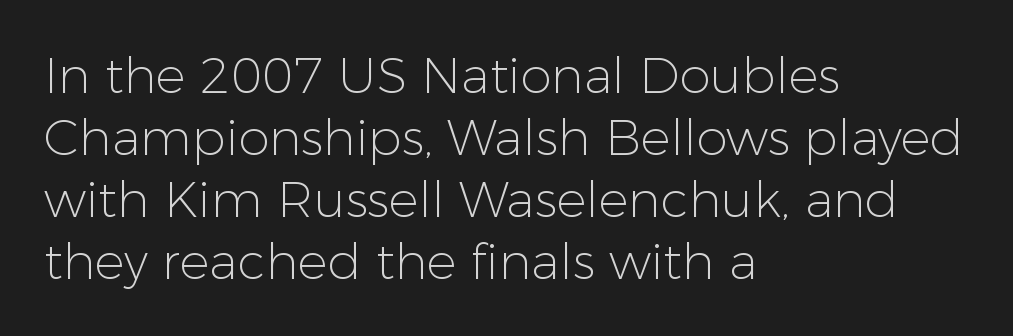
The strokes carry an ordinary text weight at most. Nobody touched the tracking dial on this one. Notice how the passage keeps a crisp vertical edge on the left only. The characters display no serif detailing; their extremities are plain. Check under the words: just untouched page.
